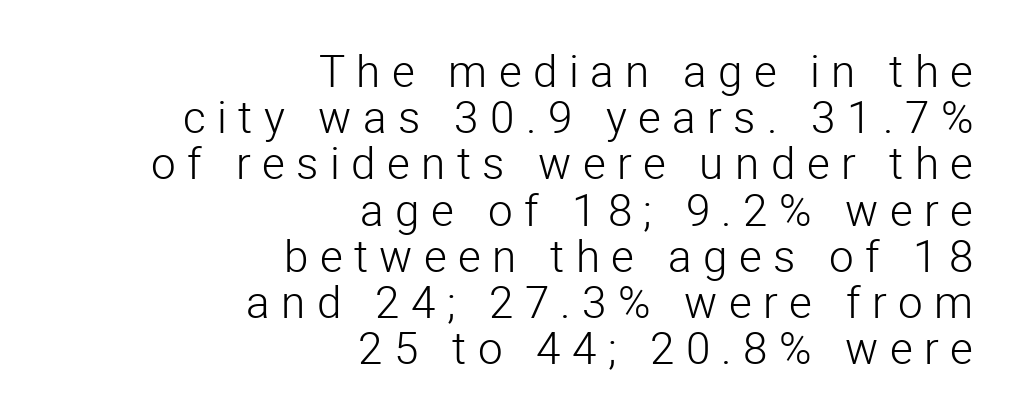
{"serif": "no", "italic": "no", "bold": "no", "weight": "light", "width": "normal", "stroke_contrast": "low", "x_height": "medium", "monospaced": "no", "underline": "no", "align": "right", "line_spacing": "tight", "line_spacing_ratio": 1.05, "letter_spacing": "wide", "letter_spacing_em": 0.26, "glyph_px": 44}
